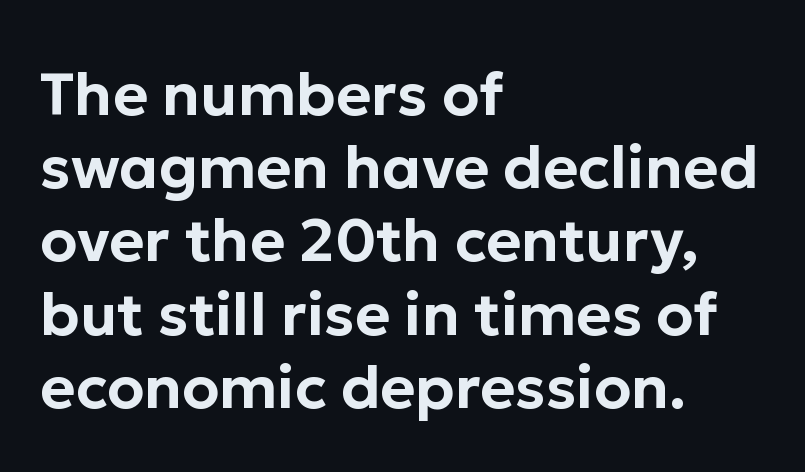
The image shows 60 px sans-serif type, upright; set left-aligned, line spacing 1.22x, normal letter spacing, not underlined; low stroke contrast and a medium x-height.
